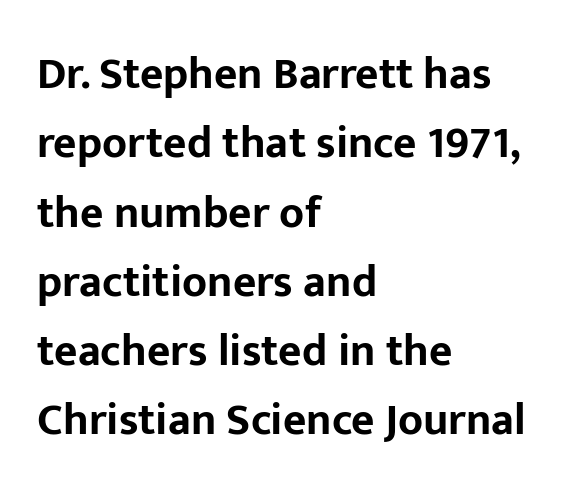
Q: Is the text bold? A: Yes.
Q: Is the text italic (slanted)? A: No, it is upright.
Q: Is the typeface a serif or a sans-serif typeface? A: Sans-serif.
Q: Is the text underlined? A: No.
Q: How is the paragraph aligned? A: Left-aligned.
Q: Is the spacing between letters normal or unusually wide? A: Normal.
Q: Is the spacing between lines tight, normal or loose? A: Normal.
Q: Width (condensed, normal, or wide)? A: Normal.
Q: Stroke contrast? A: Low.
Q: x-height? A: Medium.
Q: Monospaced? A: No.
